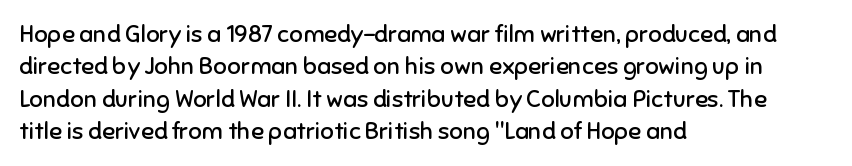
The image shows 24 px text type, upright; set left-aligned, normal line spacing (1.35x), normal letter spacing, not underlined.
